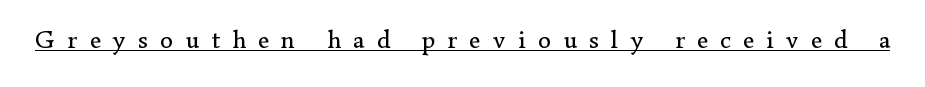
The lettering is marked with a stroke running underneath it. The lettering stays uniformly vertical, giving the passage a roman look. The face used here is rendered with a markedly widened letterfit. Stem width sits at or under what a default text font uses.
